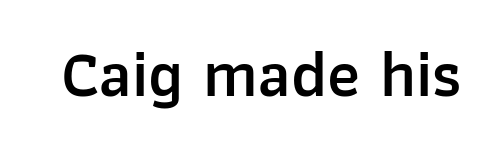
Q: Is the text bold? A: Semi-bold.
Q: Is the text italic (slanted)? A: No, it is upright.
Q: Is the typeface a serif or a sans-serif typeface? A: Sans-serif.
Q: Is the text underlined? A: No.
Q: Is the spacing between letters normal or unusually wide? A: Normal.
Q: Width (condensed, normal, or wide)? A: Normal.
Q: Stroke contrast? A: Low.
Q: x-height? A: Medium.
Q: Monospaced? A: No.
